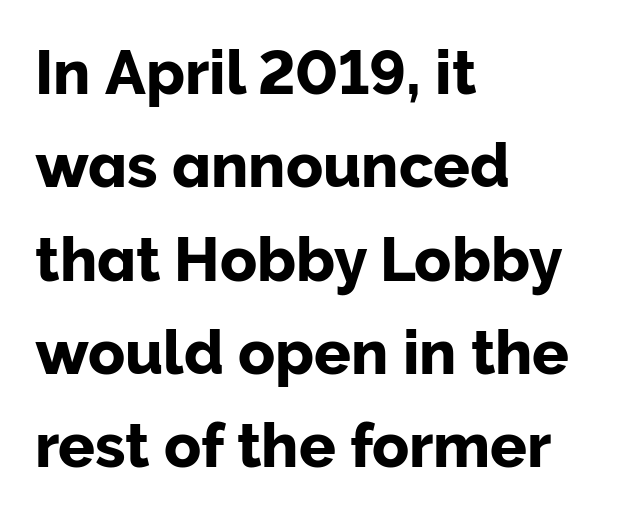
The image shows 61 px sans-serif type, upright; set left-aligned, normal line spacing (1.53x), normal letter spacing, not underlined; low stroke contrast and a medium x-height.
